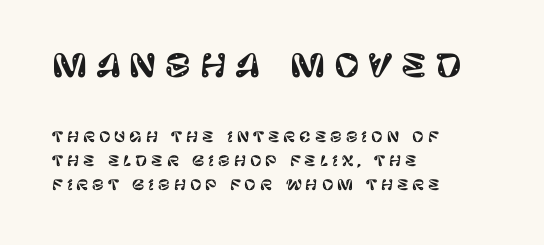
The image shows 31 px sans-serif type; set left-aligned, line spacing 1.71x, unusually wide letter spacing (+0.28 em), not underlined; the first (top) block is 2.21x larger; low stroke contrast and a large x-height.
